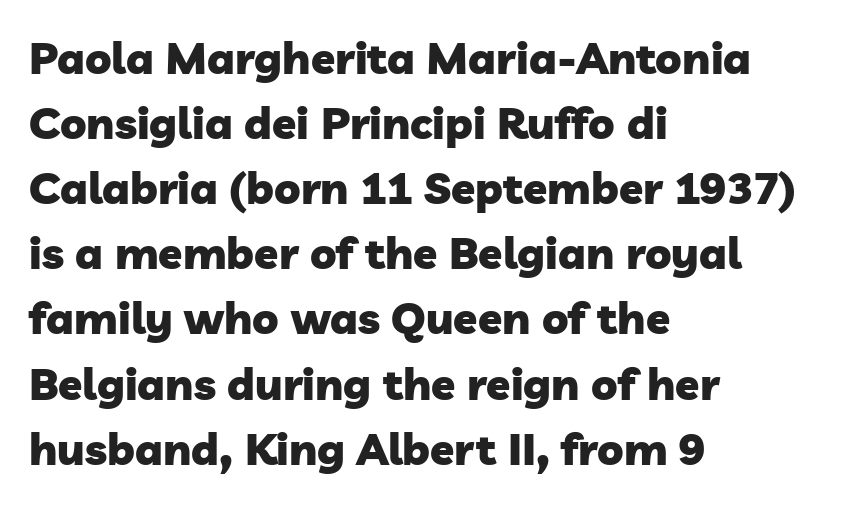
The image shows 44 px heavy sans-serif type; set left-aligned, normal line spacing (1.48x), normal letter spacing, not underlined; low stroke contrast and a medium x-height.
